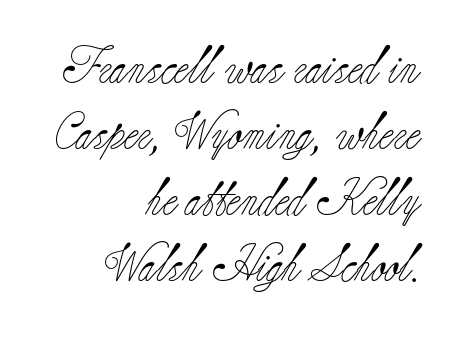
{"serif": "yes", "bold": "no", "weight": "light", "width": "normal", "stroke_contrast": "low", "x_height": "small", "monospaced": "no", "underline": "no", "align": "right", "line_spacing_ratio": 1.78, "letter_spacing": "normal", "letter_spacing_em": 0.0, "glyph_px": 37}
